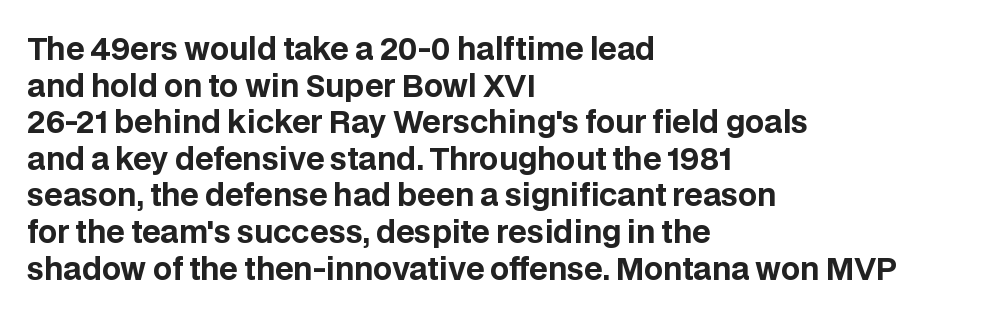
{"serif": "no", "italic": "no", "bold": "yes", "weight": "bold", "width": "normal", "stroke_contrast": "low", "x_height": "large", "monospaced": "no", "underline": "no", "align": "left", "line_spacing_ratio": 1.22, "letter_spacing": "normal", "letter_spacing_em": 0.0, "glyph_px": 30}
